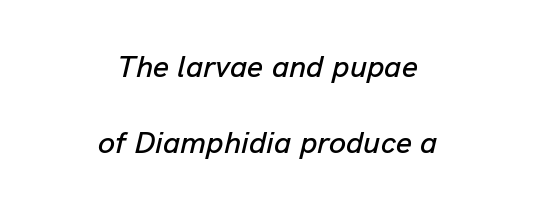
Q: Is the text italic (slanted)? A: Yes, it leans right by about 13 degrees.
Q: Is the text underlined? A: No.
Q: How is the paragraph aligned? A: Centered.
Q: Is the spacing between letters normal or unusually wide? A: Normal.
Q: Is the spacing between lines tight, normal or loose? A: Loose.
Q: Width (condensed, normal, or wide)? A: Normal.
Q: Stroke contrast? A: Low.
Q: x-height? A: Medium.
Q: Monospaced? A: No.
